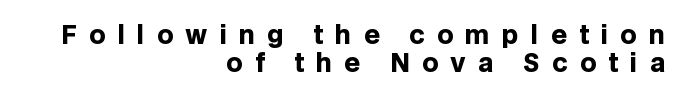
{"italic": "no", "bold": "yes", "underline": "no", "align": "right", "line_spacing": "tight", "line_spacing_ratio": 1.12, "letter_spacing": "wide", "letter_spacing_em": 0.49, "glyph_px": 25}
